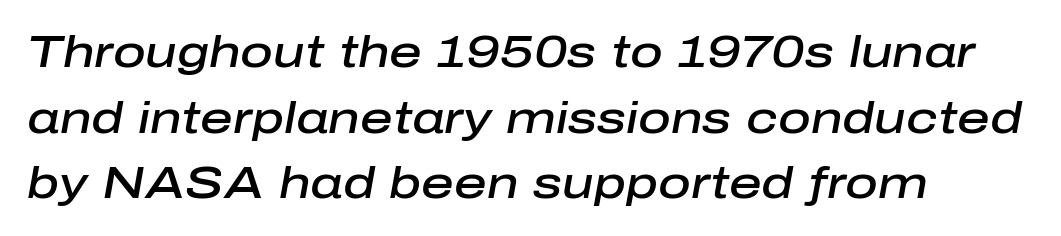
The image shows 45 px semibold type, italic (leaning right); set left-aligned, normal line spacing (1.46x), normal letter spacing, not underlined; low stroke contrast and a medium x-height.
